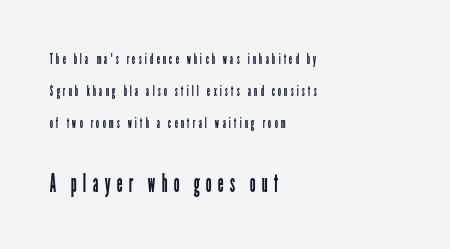
{"italic": "no", "bold": "no", "underline": "no", "align": "left", "line_spacing": "loose", "line_spacing_ratio": 2.29, "letter_spacing": "wide", "letter_spacing_em": 0.23, "larger_block": "second", "size_ratio": 1.86, "glyph_px": 26}
